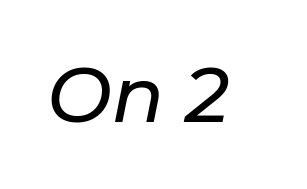
{"italic": "yes", "lean": "right", "slant_degrees": 11, "width": "normal", "stroke_contrast": "low", "x_height": "medium", "monospaced": "no", "underline": "no", "letter_spacing": "normal", "letter_spacing_em": 0.0, "glyph_px": 77}
